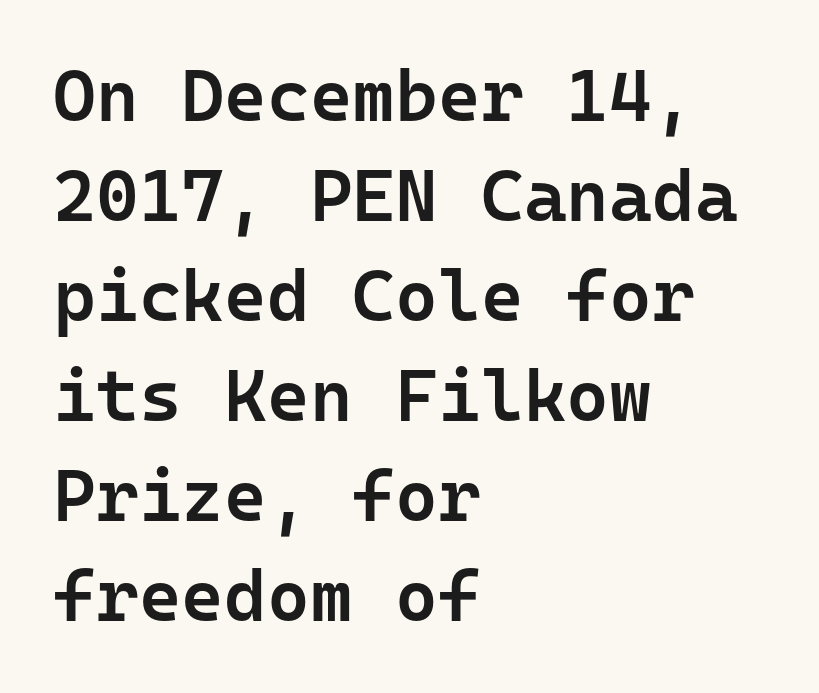
The image shows 73 px semibold sans-serif type, upright, monospaced; set left-aligned, normal line spacing (1.37x), normal letter spacing, not underlined; low stroke contrast and a medium x-height.
